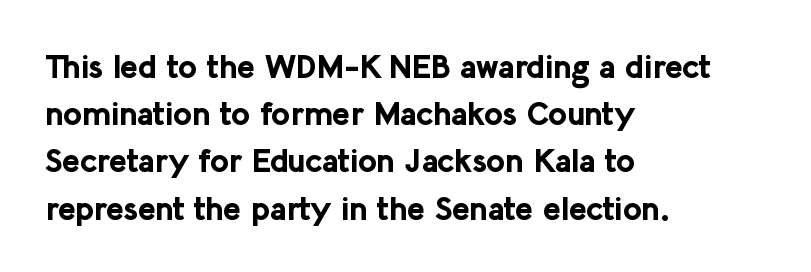
Q: Is the text bold? A: Yes.
Q: Is the text italic (slanted)? A: No, it is upright.
Q: Is the typeface a serif or a sans-serif typeface? A: Sans-serif.
Q: Is the text underlined? A: No.
Q: How is the paragraph aligned? A: Left-aligned.
Q: Is the spacing between letters normal or unusually wide? A: Normal.
Q: Is the spacing between lines tight, normal or loose? A: Normal.
Q: Width (condensed, normal, or wide)? A: Normal.
Q: Stroke contrast? A: Low.
Q: x-height? A: Medium.
Q: Monospaced? A: No.
